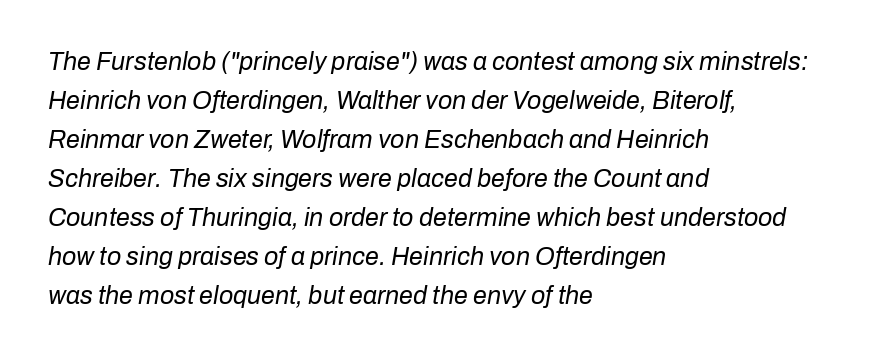
{"italic": "yes", "lean": "right", "slant_degrees": 10, "bold": "no", "underline": "no", "align": "left", "line_spacing": "normal", "line_spacing_ratio": 1.56, "letter_spacing": "normal", "letter_spacing_em": 0.0, "glyph_px": 25}
